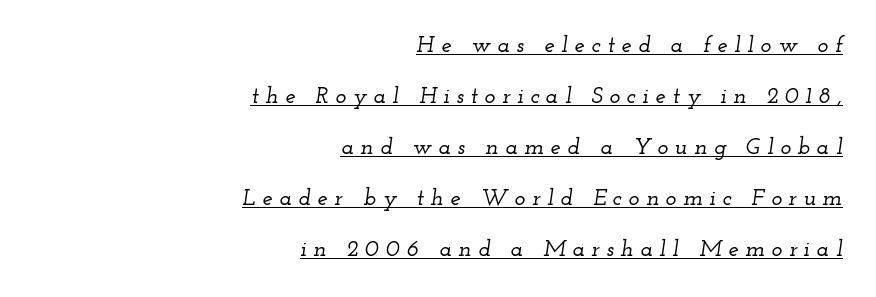
The image shows 23 px text type, italic (leaning right); set right-aligned, loose line spacing (2.22x), unusually wide letter spacing (+0.29 em), underlined.
